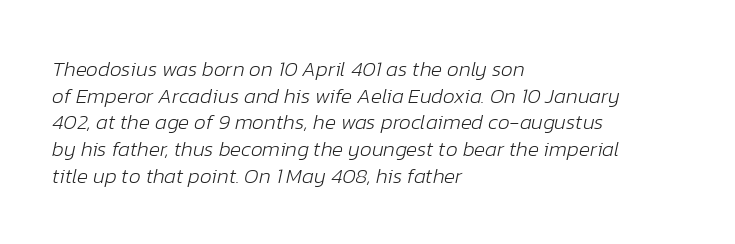
Q: Is the text bold? A: No.
Q: Is the text italic (slanted)? A: Yes, it leans right by about 12 degrees.
Q: Is the text underlined? A: No.
Q: How is the paragraph aligned? A: Left-aligned.
Q: Is the spacing between letters normal or unusually wide? A: Normal.
Q: Is the spacing between lines tight, normal or loose? A: Normal.
